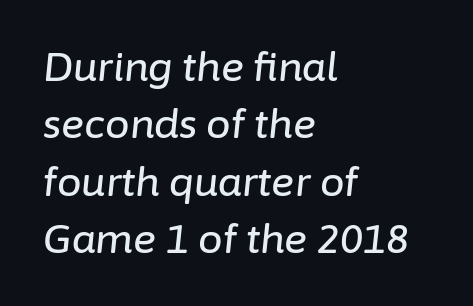
The image shows 39 px text type, italic (leaning right); set left-aligned, normal line spacing (1.47x), normal letter spacing, not underlined; low stroke contrast and a medium x-height.
